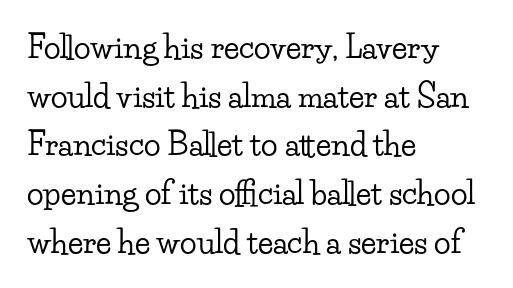
Honestly, the letter spacing is just normal — you wouldn't notice it. The lettering holds an erect, upright posture throughout. The line-height multiplier appears to be the usual default. The glyphs in this specimen are seriffed. No word sits above an underline.
